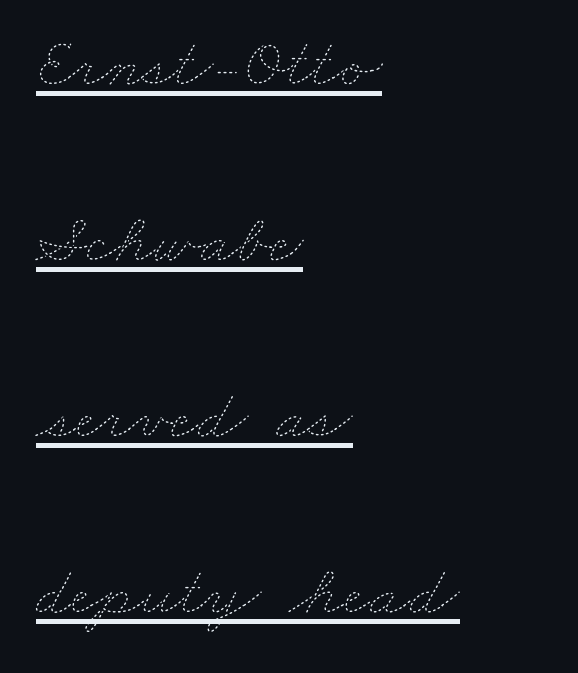
{"bold": "no", "weight": "thin", "width": "wide", "stroke_contrast": "low", "x_height": "small", "monospaced": "no", "underline": "yes", "align": "left", "line_spacing": "loose", "line_spacing_ratio": 2.48, "letter_spacing": "normal", "letter_spacing_em": 0.0, "glyph_px": 71}
